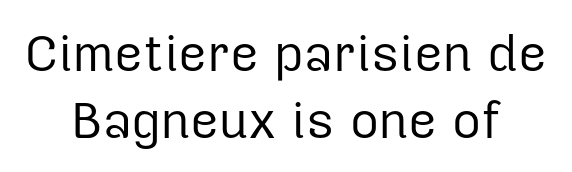
Designer's note — italics off, roman on. Quick note: interline space is typical. This sample uses plain, unmodified letter spacing. The setting favours the middle, as headings and verse often do. Is this a sans? Yes — the strokes have no serifs.
